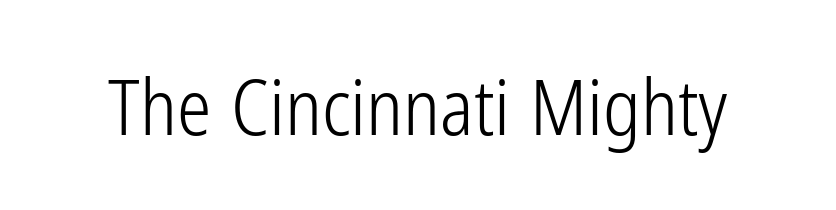
The image shows 77 px light, condensed sans-serif type, upright; set normal letter spacing, not underlined; low stroke contrast and a medium x-height.
